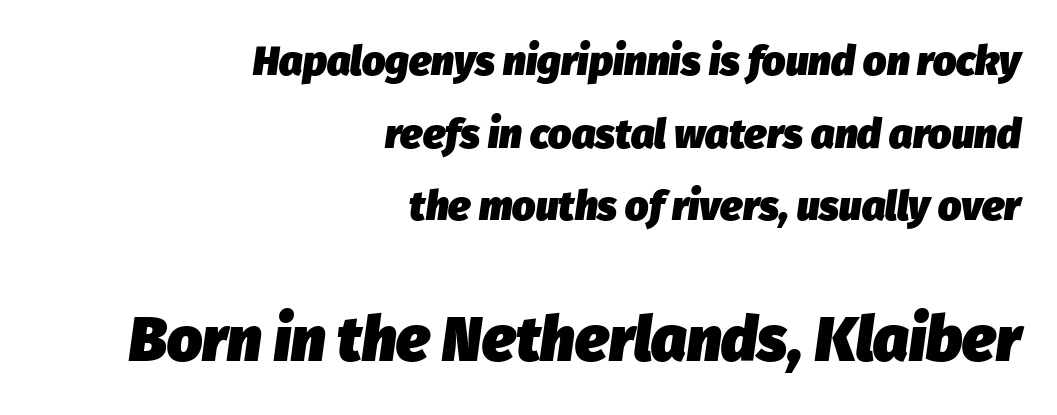
The image shows 62 px heavy type, italic (leaning right); set right-aligned, line spacing 1.77x, normal letter spacing, not underlined; the second (bottom) block is 1.51x larger; low stroke contrast and a medium x-height.
